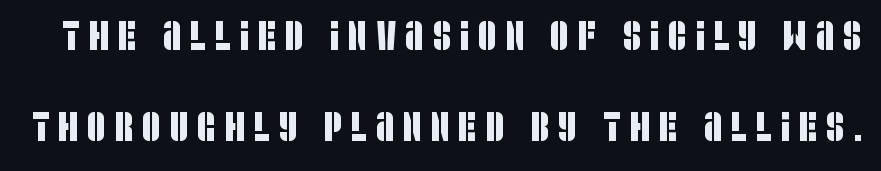
The image shows 41 px condensed sans-serif type; set loose line spacing (2.21x), unusually wide letter spacing (+0.21 em), not underlined; low stroke contrast and a large x-height.
